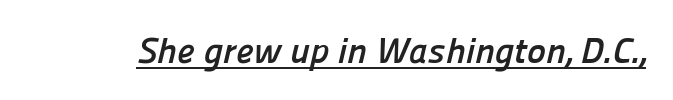
Q: Is the text bold? A: Yes.
Q: Is the typeface a serif or a sans-serif typeface? A: Sans-serif.
Q: Is the text underlined? A: Yes.
Q: Is the spacing between letters normal or unusually wide? A: Normal.
Q: Width (condensed, normal, or wide)? A: Normal.
Q: Stroke contrast? A: Low.
Q: x-height? A: Medium.
Q: Monospaced? A: No.
